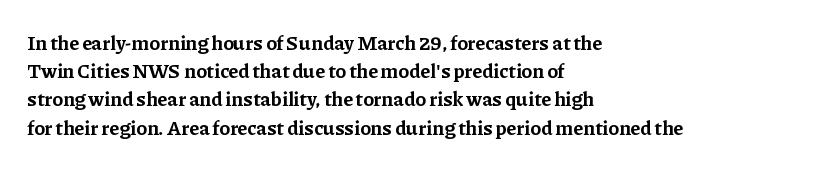
The image shows 20 px bold type, upright; set left-aligned, normal line spacing (1.41x), normal letter spacing, not underlined.
